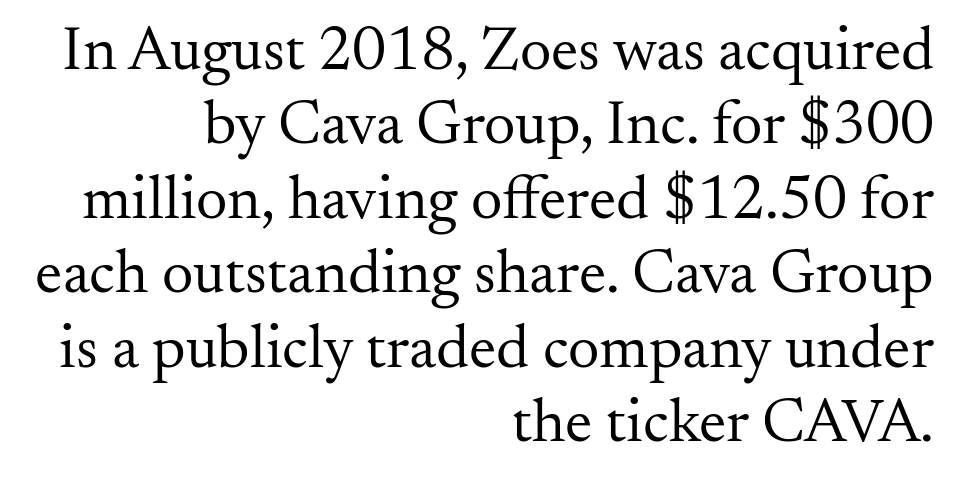
The image shows 62 px regular-weight serif type, upright; set right-aligned, line spacing 1.2x, normal letter spacing, not underlined; medium stroke contrast and a small x-height.
